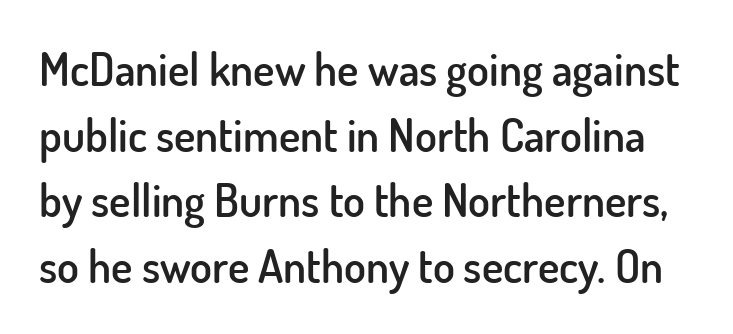
The image shows 45 px semibold sans-serif type, upright; set normal line spacing (1.46x), normal letter spacing, not underlined; low stroke contrast and a small x-height.
